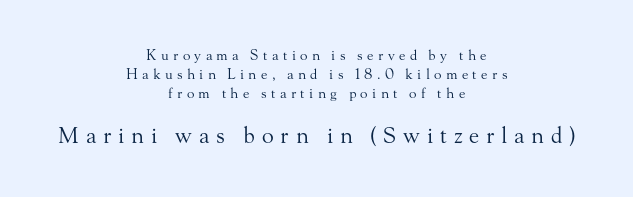
The image shows 22 px text type, upright; set centered, normal line spacing (1.37x), unusually wide letter spacing (+0.31 em), not underlined; the second (bottom) block is 1.57x larger.
